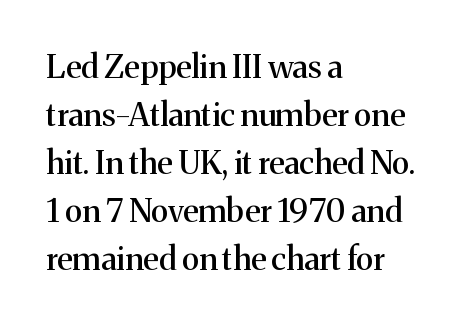
{"serif": "yes", "italic": "no", "width": "normal", "stroke_contrast": "medium", "x_height": "medium", "monospaced": "no", "underline": "no", "align": "left", "line_spacing": "normal", "line_spacing_ratio": 1.5, "letter_spacing": "normal", "letter_spacing_em": 0.0, "glyph_px": 32}
